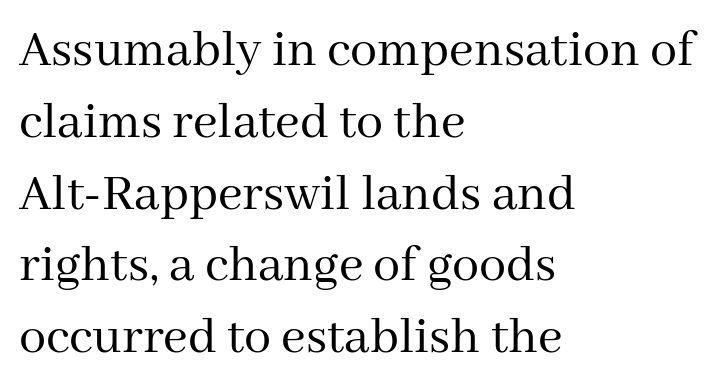
The image shows 54 px regular-weight serif type, upright; set left-aligned, normal line spacing (1.33x), normal letter spacing, not underlined; medium stroke contrast and a medium x-height.
